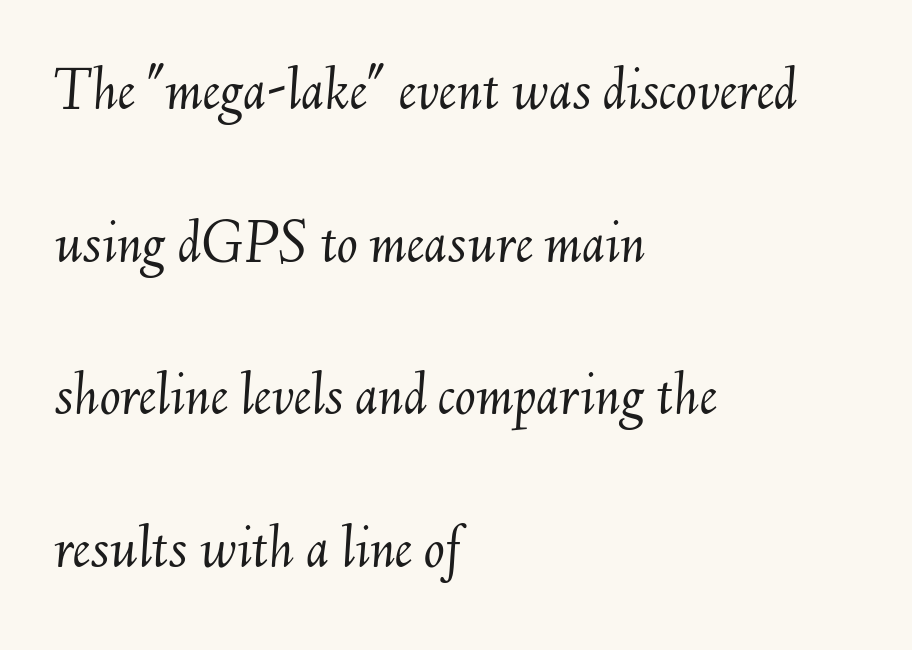
The image shows 62 px light type, italic (leaning right); set left-aligned, loose line spacing (2.46x), normal letter spacing, not underlined; medium stroke contrast and a small x-height.
